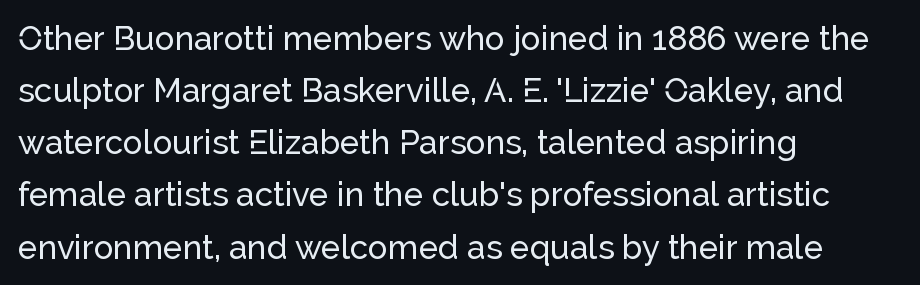
You could not count columns in this text — the font is proportionally spaced. Notice how the passage keeps a crisp vertical edge on the left only. The rows are spaced the way most documents space them. Nothing sits at the stroke ends, so this counts as sans-serif. Observe the ordinary spacing: letters are neighbours, not strangers.
